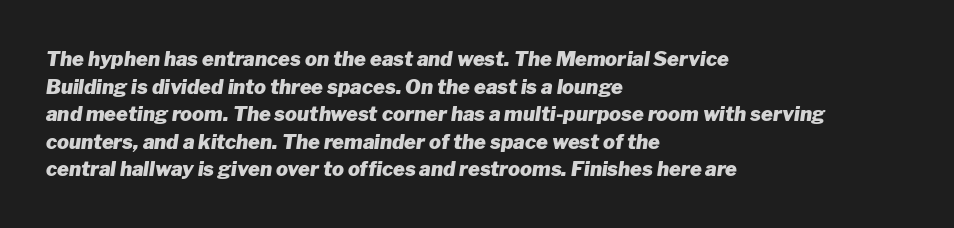
{"italic": "yes", "lean": "right", "slant_degrees": 8, "bold": "yes", "underline": "no", "align": "left", "line_spacing": "normal", "line_spacing_ratio": 1.38, "letter_spacing": "normal", "letter_spacing_em": 0.0, "glyph_px": 20}
